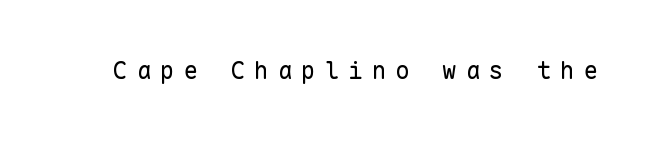
{"italic": "no", "bold": "no", "underline": "no", "letter_spacing": "wide", "letter_spacing_em": 0.38, "glyph_px": 24}
